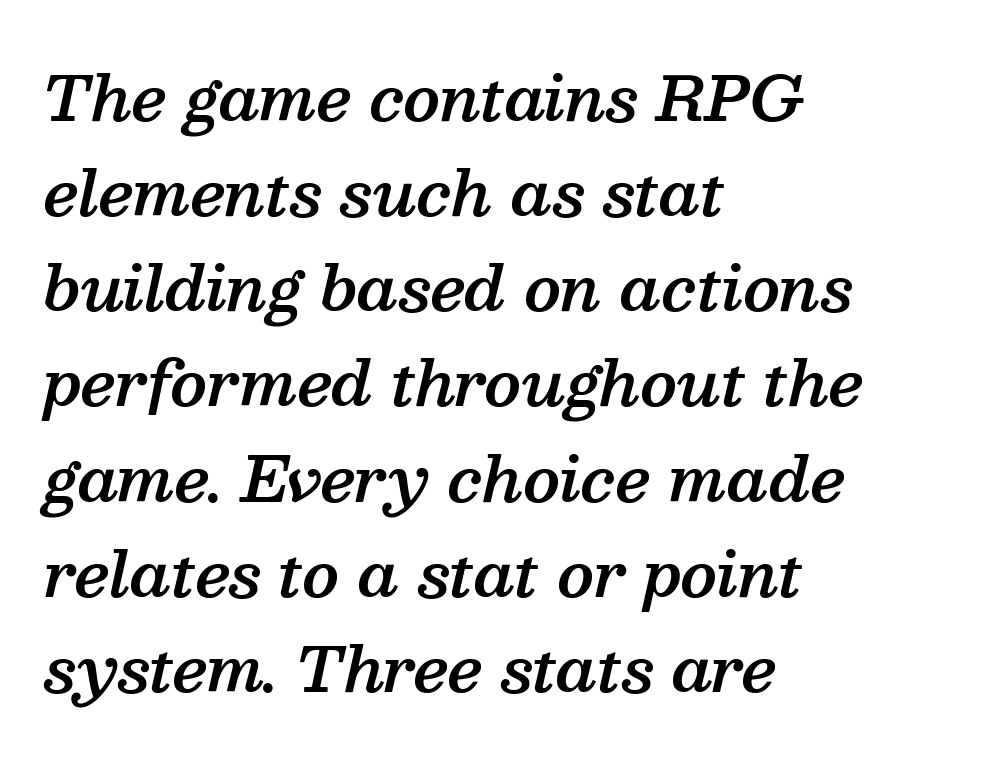
Look at the tracking — it's just the regular setting, nothing added. The paragraph has a hard left edge and a soft right edge. Spacing verdict: proportional, widths tailored to each character. It's the slanting kind of type. The block of text has a typical density, with ordinary space between rows. Note: serifs present on the glyphs.
